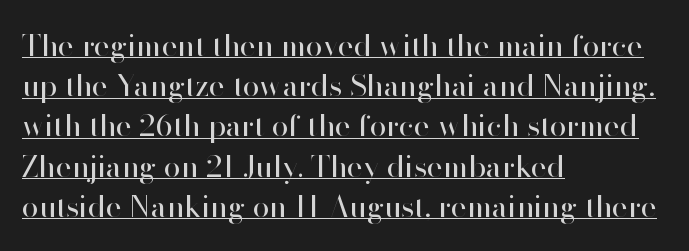
Q: Is the text bold? A: No.
Q: Is the text italic (slanted)? A: No, it is upright.
Q: Is the typeface a serif or a sans-serif typeface? A: Sans-serif.
Q: Is the text underlined? A: Yes.
Q: How is the paragraph aligned? A: Left-aligned.
Q: Is the spacing between letters normal or unusually wide? A: Normal.
Q: Is the spacing between lines tight, normal or loose? A: Normal.
Q: Width (condensed, normal, or wide)? A: Normal.
Q: Stroke contrast? A: High.
Q: x-height? A: Small.
Q: Monospaced? A: No.
